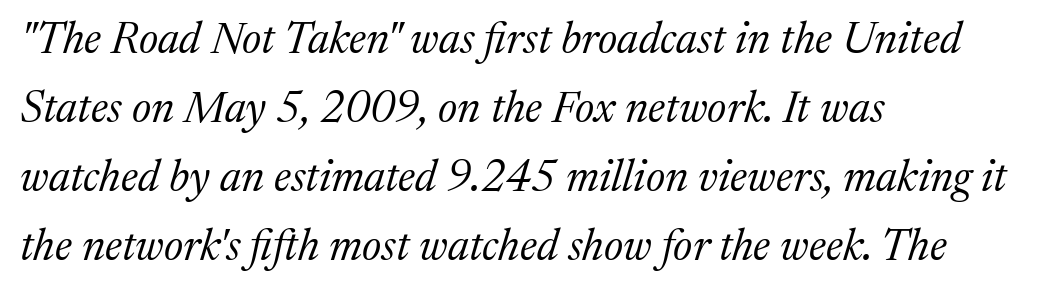
The image shows 44 px regular-weight serif type, italic (leaning right); set left-aligned, normal line spacing (1.57x), normal letter spacing, not underlined; medium stroke contrast and a medium x-height.
